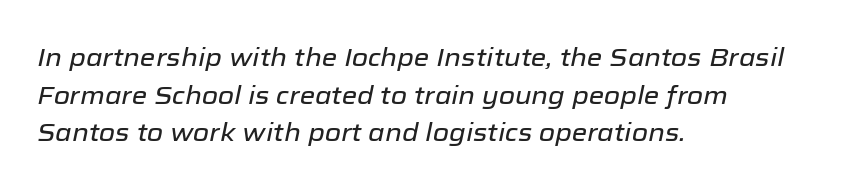
Q: Is the text italic (slanted)? A: Yes, it leans right by about 12 degrees.
Q: Is the text underlined? A: No.
Q: How is the paragraph aligned? A: Left-aligned.
Q: Is the spacing between letters normal or unusually wide? A: Normal.
Q: Is the spacing between lines tight, normal or loose? A: Normal.
